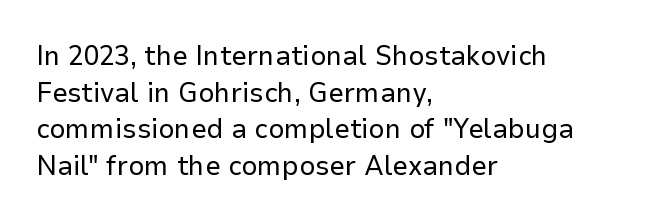
Q: Is the text bold? A: No.
Q: Is the text italic (slanted)? A: No, it is upright.
Q: Is the typeface a serif or a sans-serif typeface? A: Sans-serif.
Q: Is the text underlined? A: No.
Q: How is the paragraph aligned? A: Left-aligned.
Q: Is the spacing between letters normal or unusually wide? A: Normal.
Q: Is the spacing between lines tight, normal or loose? A: Normal.
Q: Width (condensed, normal, or wide)? A: Normal.
Q: Stroke contrast? A: Low.
Q: x-height? A: Medium.
Q: Monospaced? A: No.
